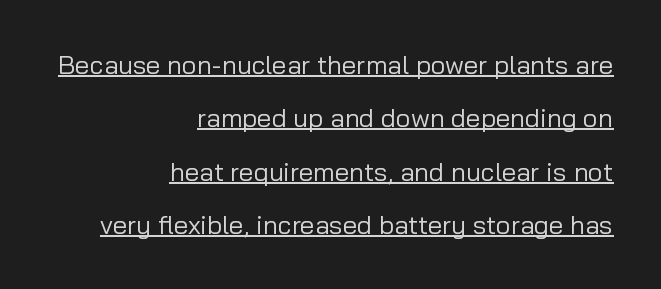
Standard letterfit; no display-style spreading of the glyphs. You can see a thin bar hugging the bottom of the glyphs. The lines are spread far apart with generous leading. Counters stay open thanks to moderate or lighter strokes. The rag falls on the left side of this text block.
